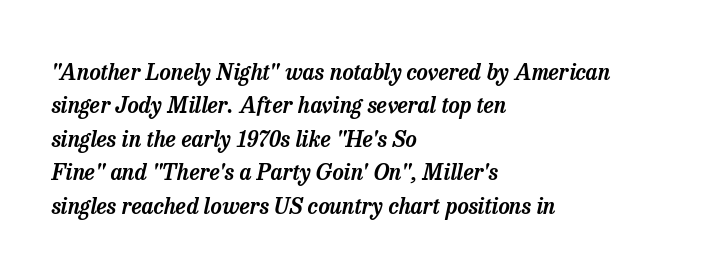
Q: Is the text italic (slanted)? A: Yes, it leans right by about 13 degrees.
Q: Is the text underlined? A: No.
Q: How is the paragraph aligned? A: Left-aligned.
Q: Is the spacing between letters normal or unusually wide? A: Normal.
Q: Is the spacing between lines tight, normal or loose? A: Normal.
